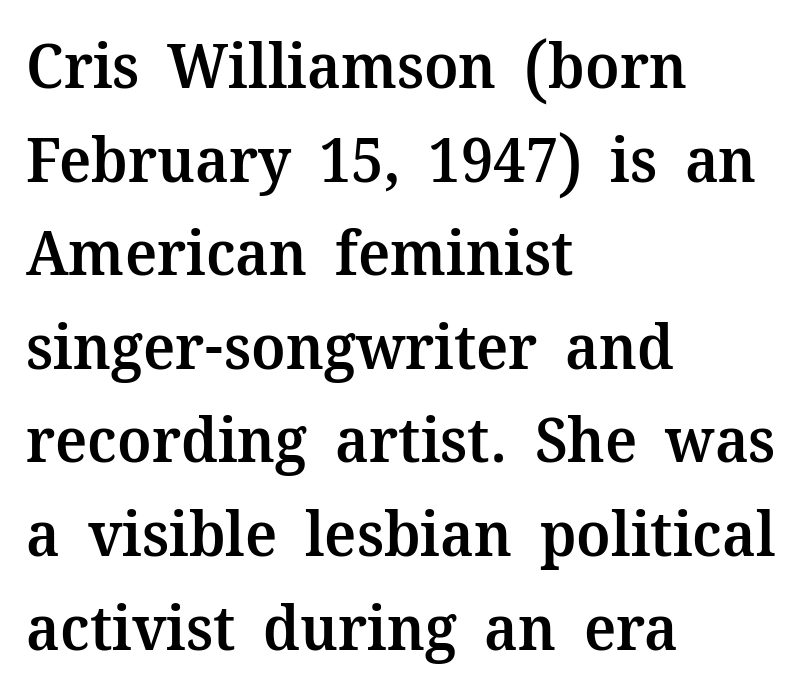
Q: Is the text bold? A: Semi-bold.
Q: Is the text italic (slanted)? A: No, it is upright.
Q: Is the typeface a serif or a sans-serif typeface? A: Serif.
Q: Is the text underlined? A: No.
Q: How is the paragraph aligned? A: Left-aligned.
Q: Is the spacing between letters normal or unusually wide? A: Normal.
Q: Is the spacing between lines tight, normal or loose? A: Normal.
Q: Width (condensed, normal, or wide)? A: Normal.
Q: Stroke contrast? A: Medium.
Q: x-height? A: Medium.
Q: Monospaced? A: No.
